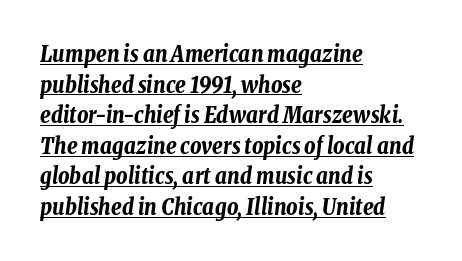
The image shows 22 px bold type, italic (leaning right); set left-aligned, normal line spacing (1.39x), normal letter spacing, underlined.
